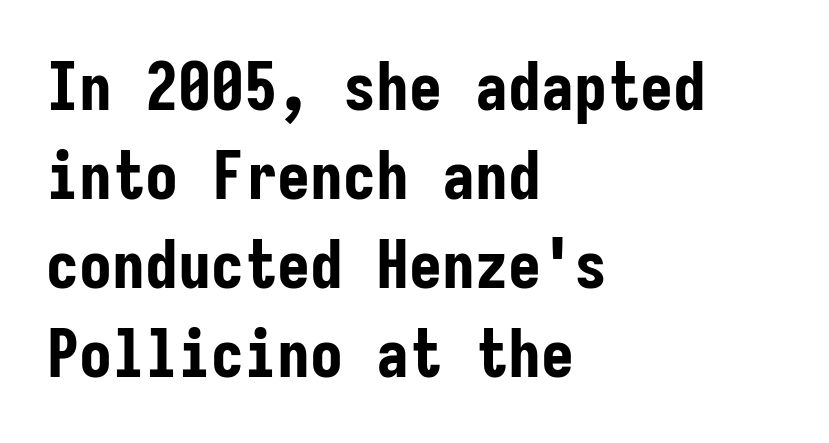
The image shows 66 px bold, condensed sans-serif type, upright, monospaced; set left-aligned, normal line spacing (1.35x), normal letter spacing, not underlined; low stroke contrast and a medium x-height.
